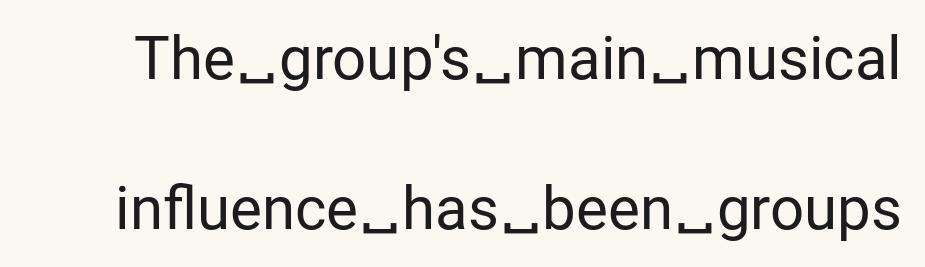
The passage shown is not underscored anywhere. Does the type have serifs? No, each stem ends abruptly. Each letter keeps its own natural width here, so spacing adapts to shape. Leading is clearly above the norm, producing a sparse column. Weight: regular or lighter.
